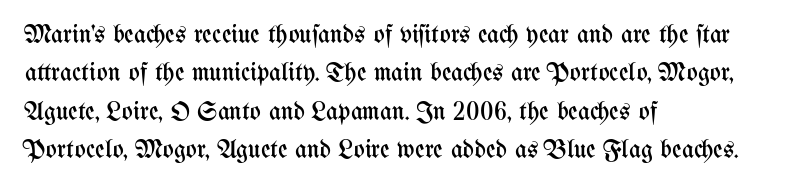
The image shows 26 px text type, upright; set left-aligned, normal line spacing (1.48x), normal letter spacing, not underlined.
